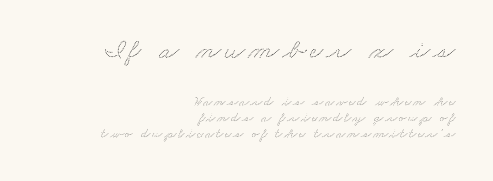
The image shows 29 px wide type; set right-aligned, line spacing 1.16x, not underlined; the first (top) block is 2.07x larger; low stroke contrast and a small x-height.
